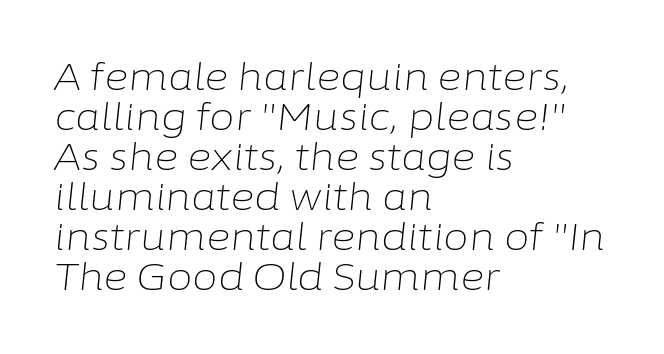
The image shows 37 px light type, italic (leaning right); set left-aligned, tight line spacing (1.08x), normal letter spacing, not underlined; low stroke contrast and a medium x-height.
